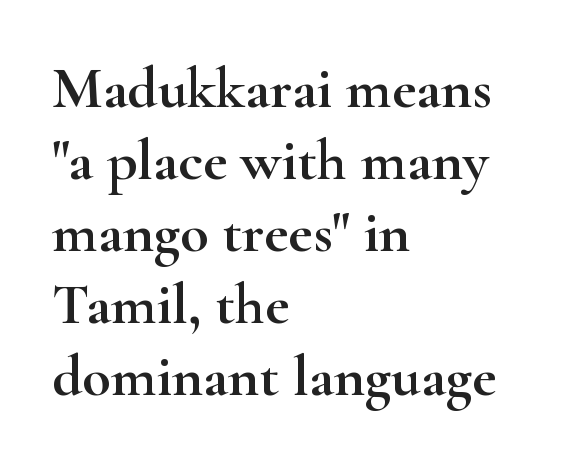
Ascenders rise straight up at ninety degrees. Any mark beneath the type? The region is blank. Honestly, the letter spacing is just normal — you wouldn't notice it. Each letter keeps its own natural width here, so spacing adapts to shape. A serif font was chosen for this passage.
